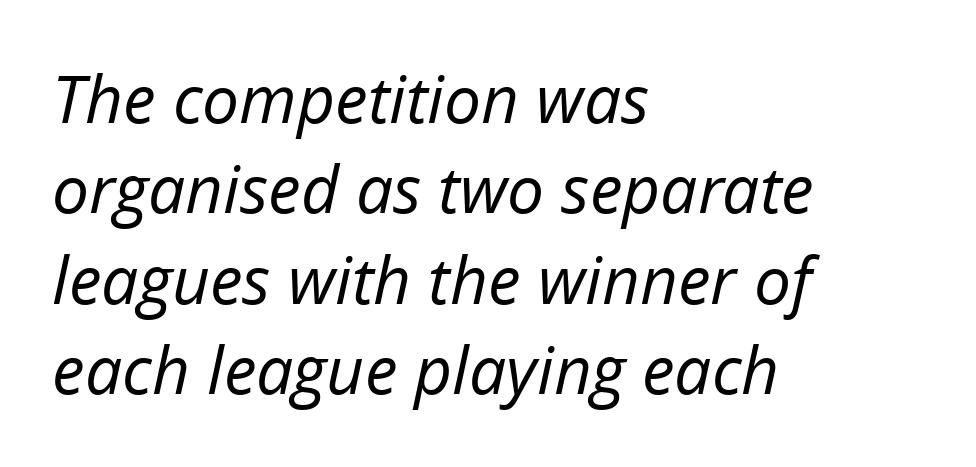
Is the block centered? No — it sits flush against the left margin. This sample uses an oblique cut, with every glyph tilted off the vertical. The cut favours lightness, reaching ordinary text weight at its darkest. Check under the words: just untouched page.
